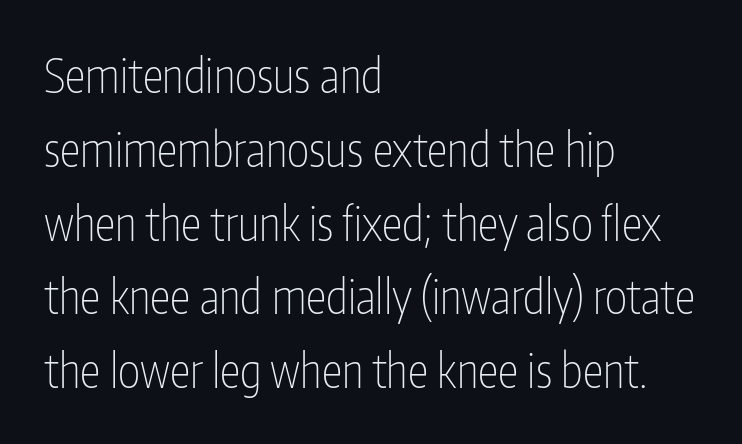
Q: Is the text bold? A: No.
Q: Is the text italic (slanted)? A: No, it is upright.
Q: Is the typeface a serif or a sans-serif typeface? A: Sans-serif.
Q: Is the text underlined? A: No.
Q: How is the paragraph aligned? A: Left-aligned.
Q: Is the spacing between letters normal or unusually wide? A: Normal.
Q: Is the spacing between lines tight, normal or loose? A: Normal.
Q: Width (condensed, normal, or wide)? A: Condensed.
Q: Stroke contrast? A: Low.
Q: x-height? A: Medium.
Q: Monospaced? A: No.
